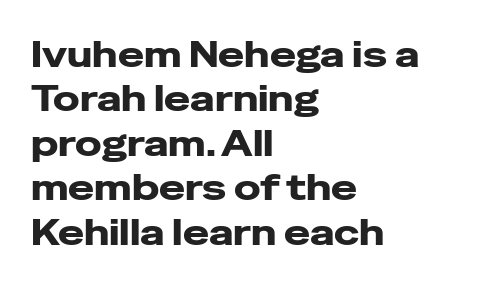
{"serif": "no", "italic": "no", "width": "wide", "stroke_contrast": "low", "x_height": "medium", "monospaced": "no", "underline": "no", "align": "left", "line_spacing": "normal", "line_spacing_ratio": 1.27, "letter_spacing": "normal", "letter_spacing_em": 0.0, "glyph_px": 35}
